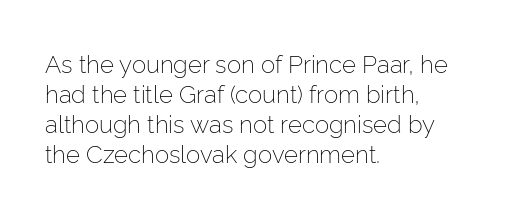
Q: Is the text bold? A: No.
Q: Is the text italic (slanted)? A: No, it is upright.
Q: Is the text underlined? A: No.
Q: How is the paragraph aligned? A: Left-aligned.
Q: Is the spacing between letters normal or unusually wide? A: Normal.
Q: Is the spacing between lines tight, normal or loose? A: Normal.
